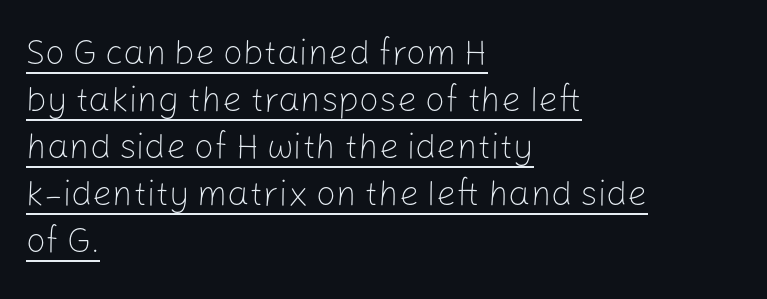
{"serif": "no", "italic": "no", "bold": "no", "weight": "light", "width": "normal", "stroke_contrast": "low", "x_height": "medium", "monospaced": "no", "underline": "yes", "align": "left", "line_spacing": "normal", "line_spacing_ratio": 1.34, "letter_spacing": "normal", "letter_spacing_em": 0.0, "glyph_px": 35}
